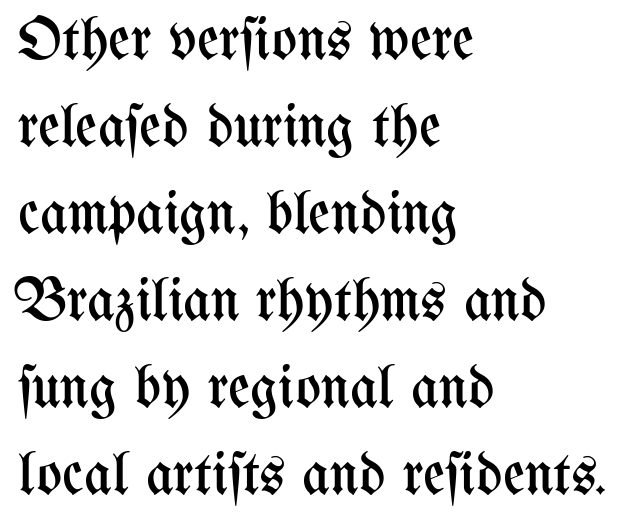
Q: Is the text bold? A: No.
Q: Is the text italic (slanted)? A: No, it is upright.
Q: Is the text underlined? A: No.
Q: How is the paragraph aligned? A: Left-aligned.
Q: Is the spacing between letters normal or unusually wide? A: Normal.
Q: Is the spacing between lines tight, normal or loose? A: Normal.
Q: Width (condensed, normal, or wide)? A: Condensed.
Q: Stroke contrast? A: Medium.
Q: x-height? A: Medium.
Q: Monospaced? A: No.
